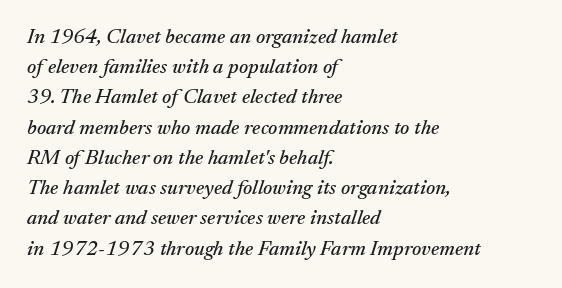
Does extra space separate the letters? No, they use regular spacing. Quick note: italic. The lines sit at an ordinary, default distance from one another. Bare-footed words on every line. Which margin do the lines hug? The left one — the right edge is uneven.
